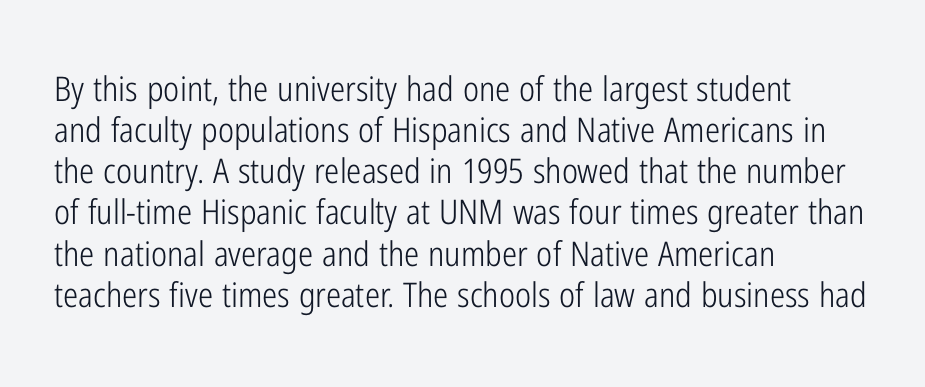
Q: Is the text bold? A: No.
Q: Is the text italic (slanted)? A: No, it is upright.
Q: Is the typeface a serif or a sans-serif typeface? A: Sans-serif.
Q: Is the text underlined? A: No.
Q: How is the paragraph aligned? A: Left-aligned.
Q: Is the spacing between letters normal or unusually wide? A: Normal.
Q: Width (condensed, normal, or wide)? A: Condensed.
Q: Stroke contrast? A: Low.
Q: x-height? A: Medium.
Q: Monospaced? A: No.
